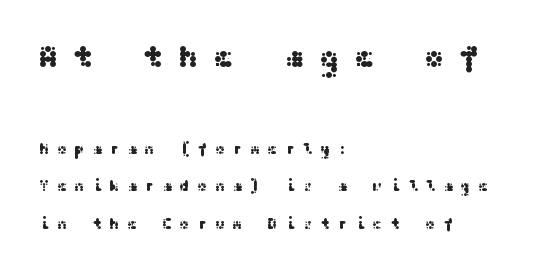
Q: Is the text italic (slanted)? A: No, it is upright.
Q: Is the typeface a serif or a sans-serif typeface? A: Sans-serif.
Q: Is the text underlined? A: No.
Q: How is the paragraph aligned? A: Left-aligned.
Q: Is the spacing between letters normal or unusually wide? A: Unusually wide.
Q: Is the spacing between lines tight, normal or loose? A: Loose.
Q: Which block of text is set in a larger size, the first (top) or the second (bottom)? A: The first (top) one.
Q: Width (condensed, normal, or wide)? A: Wide.
Q: Stroke contrast? A: Medium.
Q: x-height? A: Medium.
